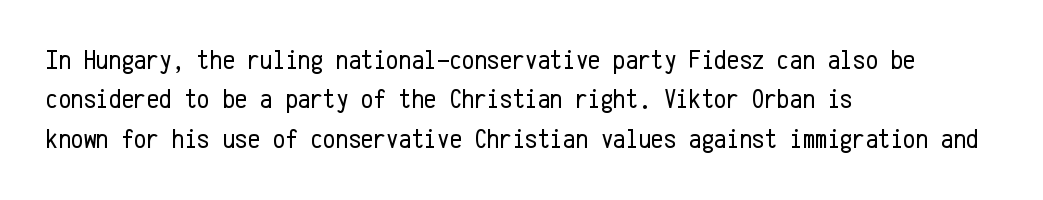
Here the designer chose a console-style face with uniform glyph widths. Serif or sans? Sans — the stroke terminals are bare. Compared with a typical body face, this is equally light or lighter still. The horizontal fit of the characters is conventional and even. Successive baselines arrive at the customary interval.
